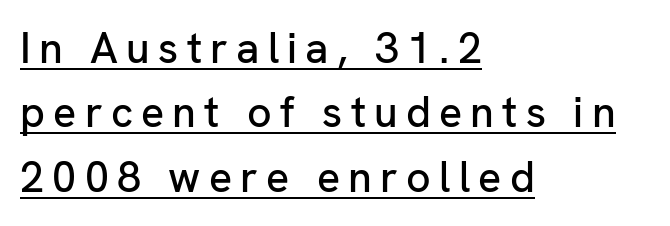
Q: Is the text italic (slanted)? A: No, it is upright.
Q: Is the typeface a serif or a sans-serif typeface? A: Sans-serif.
Q: Is the text underlined? A: Yes.
Q: How is the paragraph aligned? A: Left-aligned.
Q: Is the spacing between lines tight, normal or loose? A: Normal.
Q: Width (condensed, normal, or wide)? A: Normal.
Q: Stroke contrast? A: Low.
Q: x-height? A: Medium.
Q: Monospaced? A: No.
